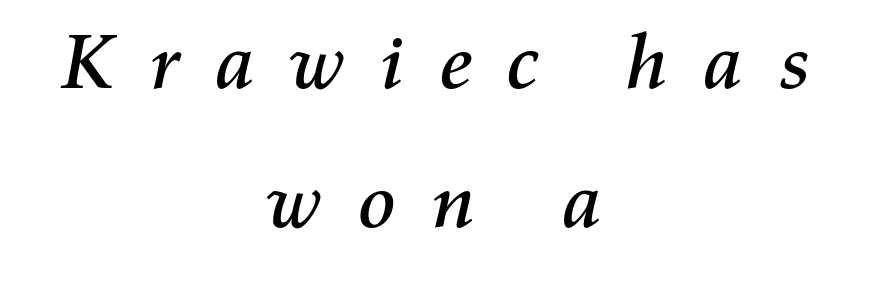
The image shows 79 px text type, italic (leaning right); set centered, line spacing 1.76x, unusually wide letter spacing (+0.4 em), not underlined; medium stroke contrast and a medium x-height.
